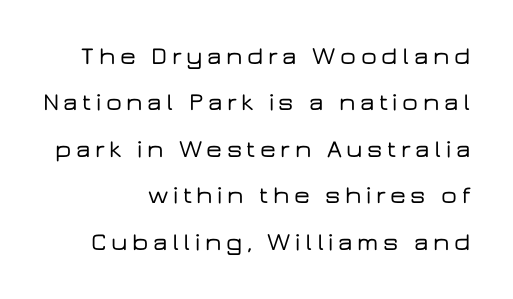
{"italic": "no", "underline": "no", "align": "right", "line_spacing_ratio": 1.86, "glyph_px": 25}
